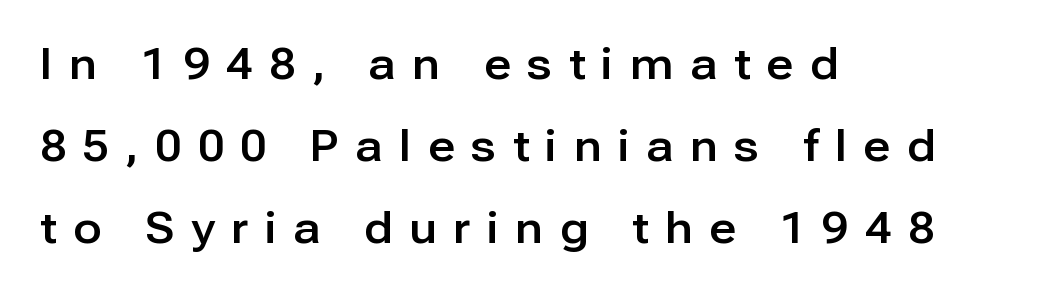
A classic flush-left, rag-right setting is used for this passage. The face used here is proportionally spaced, like ordinary book or web type. Vertical strokes here are truly vertical. Bare-footed words on every line.
